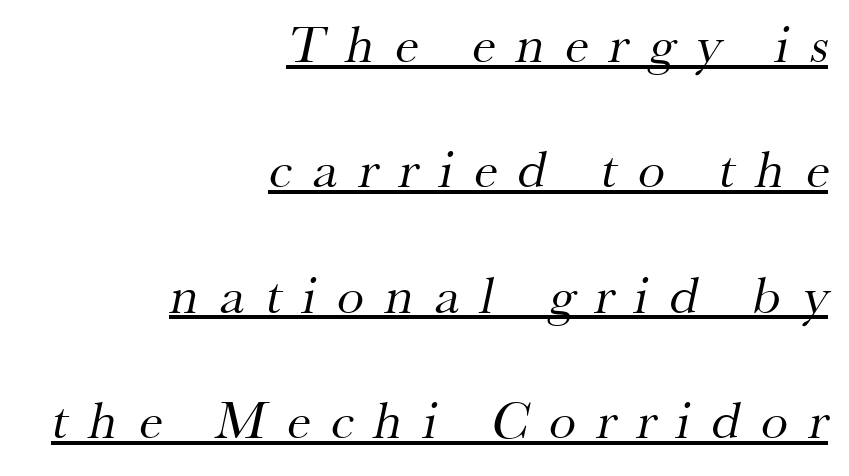
{"serif": "yes", "bold": "no", "weight": "regular", "width": "normal", "stroke_contrast": "medium", "x_height": "small", "monospaced": "no", "underline": "yes", "align": "right", "line_spacing": "loose", "line_spacing_ratio": 2.32, "letter_spacing": "wide", "letter_spacing_em": 0.39, "glyph_px": 54}
